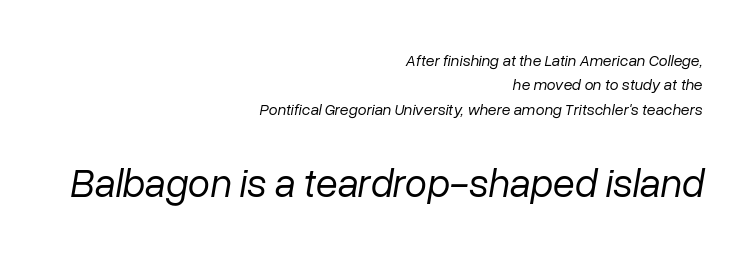
The type is set solid horizontally, with unmodified tracking. Posture: slanted. Quick note: interline space is typical. Stems and bowls with no extra thickness — not bold. The passage shown is not underscored anywhere.
